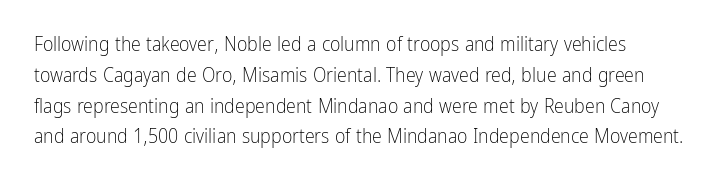
The image shows 20 px text type, upright; set normal line spacing (1.54x), normal letter spacing, not underlined.
